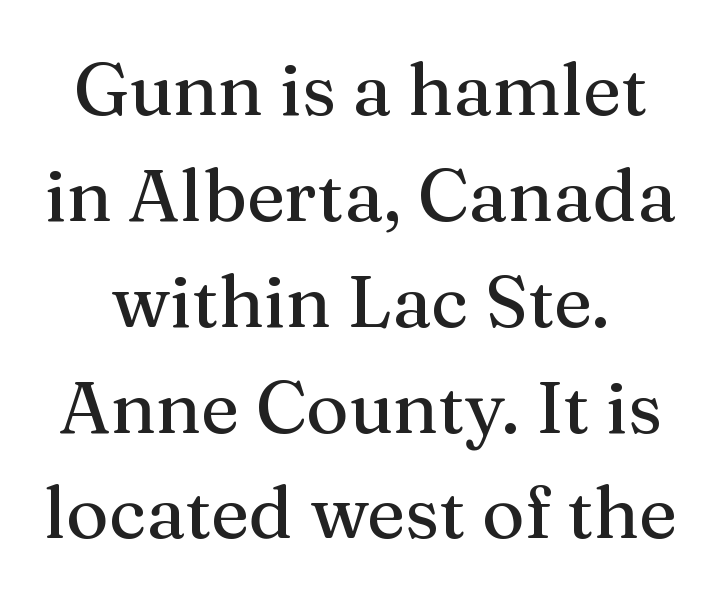
In terms of posture, this sample is upright. Each letter keeps its own natural width here, so spacing adapts to shape. A bare baseline throughout the passage. The face used here is rendered with its standard letterfit. The designer went with a serif here, giving each stem small feet.
